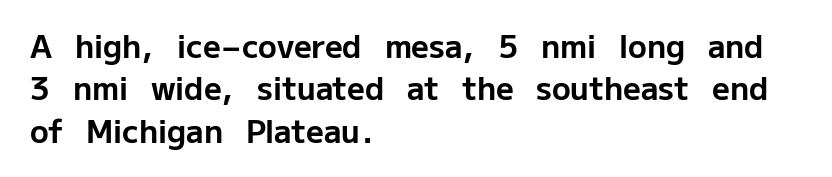
Q: Is the text bold? A: Yes.
Q: Is the text italic (slanted)? A: No, it is upright.
Q: Is the typeface a serif or a sans-serif typeface? A: Sans-serif.
Q: Is the text underlined? A: No.
Q: How is the paragraph aligned? A: Left-aligned.
Q: Is the spacing between letters normal or unusually wide? A: Normal.
Q: Is the spacing between lines tight, normal or loose? A: Normal.
Q: Width (condensed, normal, or wide)? A: Normal.
Q: Stroke contrast? A: Low.
Q: x-height? A: Medium.
Q: Monospaced? A: No.
